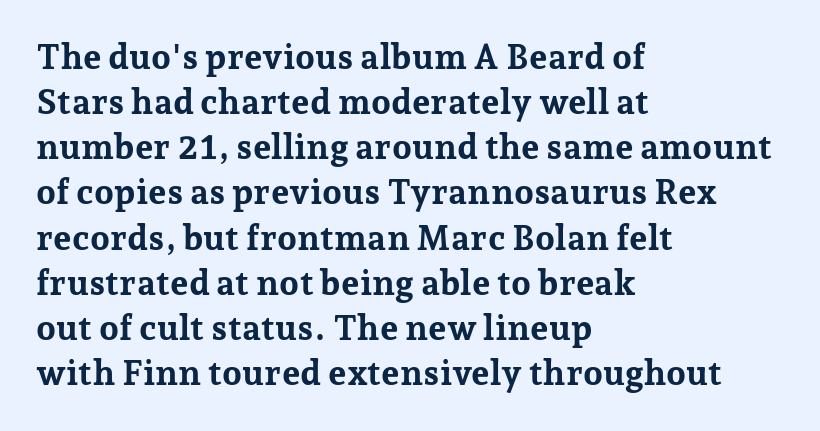
The image shows 35 px bold serif type, upright; set left-aligned, normal line spacing (1.29x), normal letter spacing, not underlined; low stroke contrast and a medium x-height.
